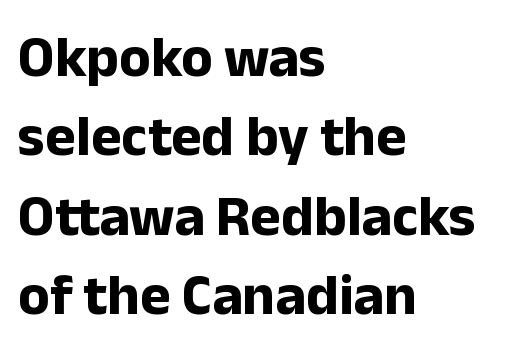
{"serif": "no", "italic": "no", "bold": "yes", "weight": "bold", "width": "normal", "stroke_contrast": "low", "x_height": "medium", "monospaced": "no", "underline": "no", "align": "left", "line_spacing": "normal", "line_spacing_ratio": 1.37, "letter_spacing": "normal", "letter_spacing_em": 0.0, "glyph_px": 58}
